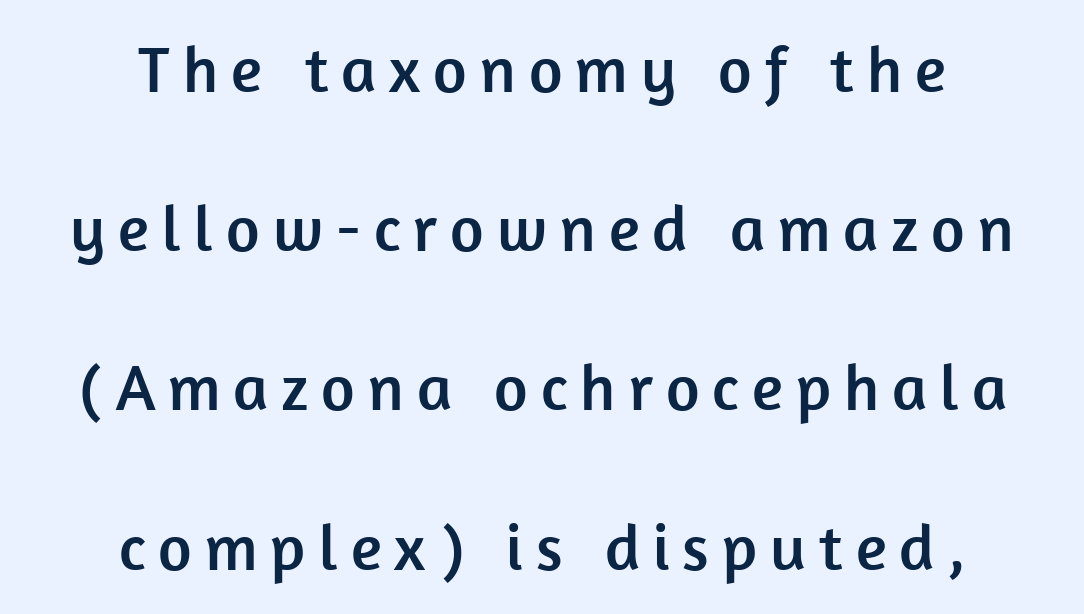
{"serif": "no", "italic": "no", "width": "normal", "stroke_contrast": "low", "x_height": "medium", "monospaced": "no", "underline": "no", "align": "center", "line_spacing": "loose", "line_spacing_ratio": 2.45, "letter_spacing": "wide", "letter_spacing_em": 0.2, "glyph_px": 65}
